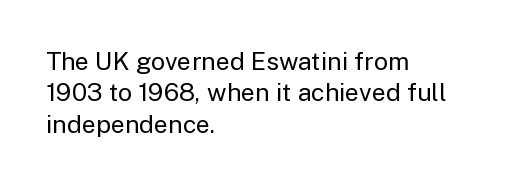
Q: Is the text bold? A: No.
Q: Is the text italic (slanted)? A: No, it is upright.
Q: Is the text underlined? A: No.
Q: How is the paragraph aligned? A: Left-aligned.
Q: Is the spacing between letters normal or unusually wide? A: Normal.
Q: Is the spacing between lines tight, normal or loose? A: Normal.
